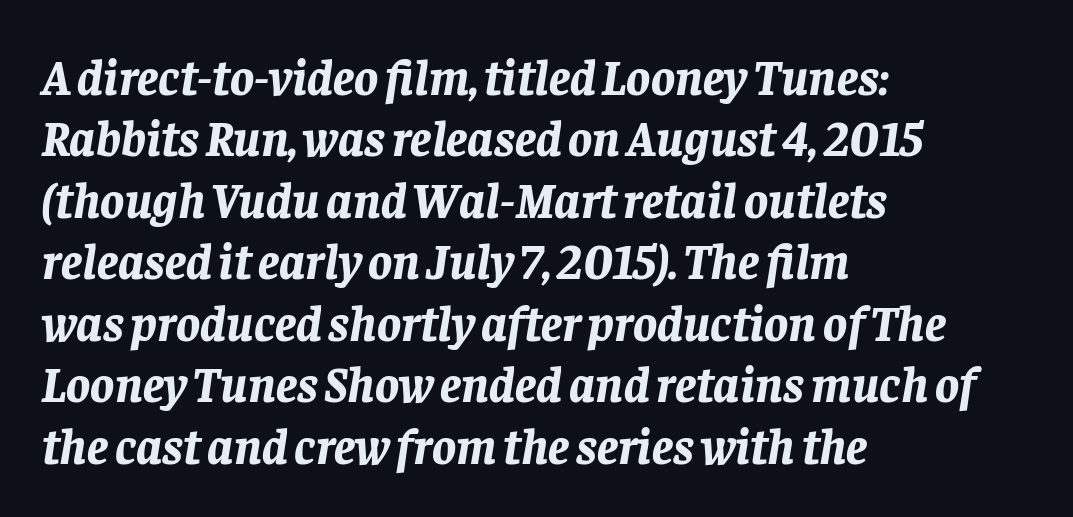
The image shows 50 px bold type, italic (leaning right); set left-aligned, line spacing 1.23x, normal letter spacing, not underlined; low stroke contrast and a large x-height.
